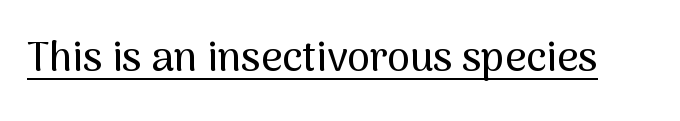
Q: Is the text italic (slanted)? A: No, it is upright.
Q: Is the typeface a serif or a sans-serif typeface? A: Sans-serif.
Q: Is the text underlined? A: Yes.
Q: Is the spacing between letters normal or unusually wide? A: Normal.
Q: Width (condensed, normal, or wide)? A: Normal.
Q: Stroke contrast? A: Medium.
Q: x-height? A: Medium.
Q: Monospaced? A: No.
